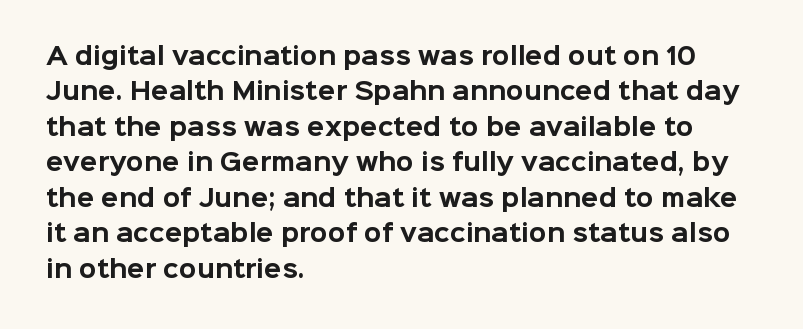
{"italic": "no", "bold": "yes", "underline": "no", "align": "left", "line_spacing": "normal", "line_spacing_ratio": 1.54, "letter_spacing": "normal", "letter_spacing_em": 0.0, "glyph_px": 23}
